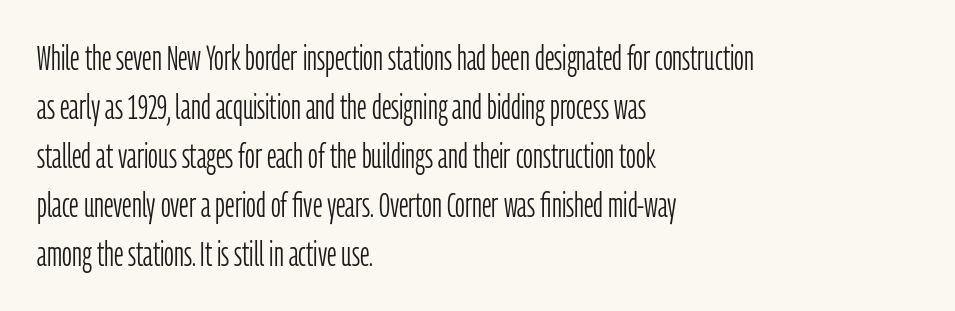
{"serif": "no", "italic": "no", "bold": "no", "weight": "light", "width": "condensed", "stroke_contrast": "low", "x_height": "medium", "monospaced": "no", "underline": "no", "align": "left", "line_spacing": "normal", "line_spacing_ratio": 1.44, "letter_spacing": "normal", "letter_spacing_em": 0.0, "glyph_px": 34}
